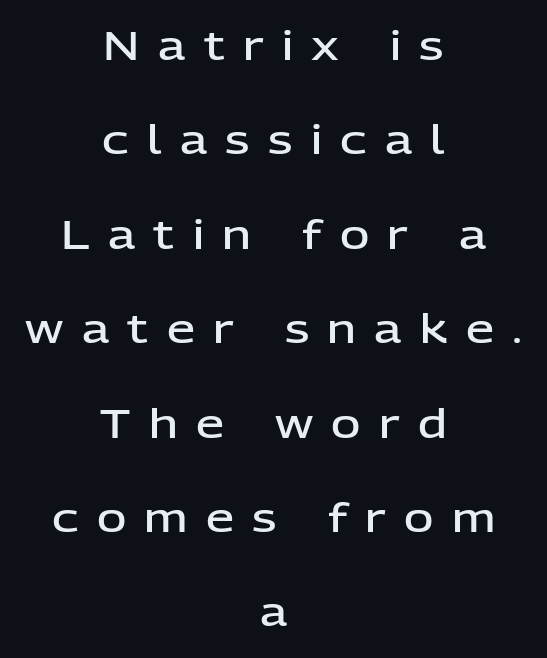
Every character sits straight up, as roman type does. One glance says open: line gaps are wider than usual. Slightly chunky letters — semibold, I'd say, not full bold. Nope, no serifs anywhere on these letters. A typesetter would call this proportional, since set widths differ per character. Spacing between characters has been opened up far beyond the box default.
